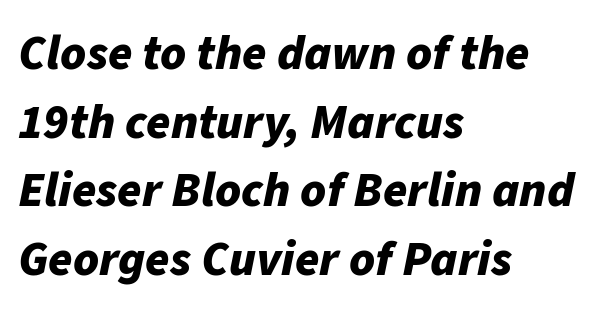
The strip under each line holds only bare page. A typesetter would call this proportional, since set widths differ per character. Posture: slanted. The glyphs have the mass of a bold cut. The passage shown has conventional tracking throughout. The leading is moderate, giving the passage an even texture.
